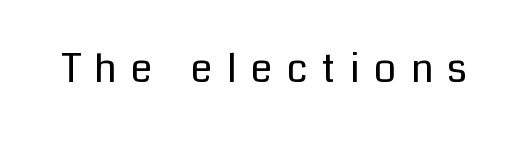
Q: Is the text bold? A: No.
Q: Is the text italic (slanted)? A: No, it is upright.
Q: Is the typeface a serif or a sans-serif typeface? A: Sans-serif.
Q: Is the text underlined? A: No.
Q: Is the spacing between letters normal or unusually wide? A: Unusually wide.
Q: Width (condensed, normal, or wide)? A: Normal.
Q: Stroke contrast? A: Low.
Q: x-height? A: Medium.
Q: Monospaced? A: No.
